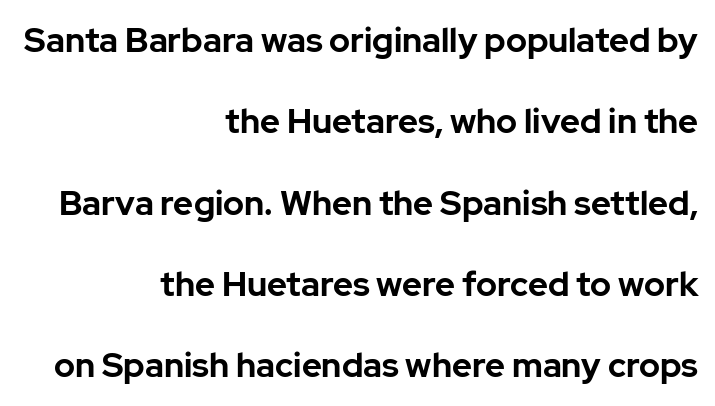
The image shows 34 px bold sans-serif type, upright; set right-aligned, loose line spacing (2.39x), normal letter spacing, not underlined; low stroke contrast and a medium x-height.
